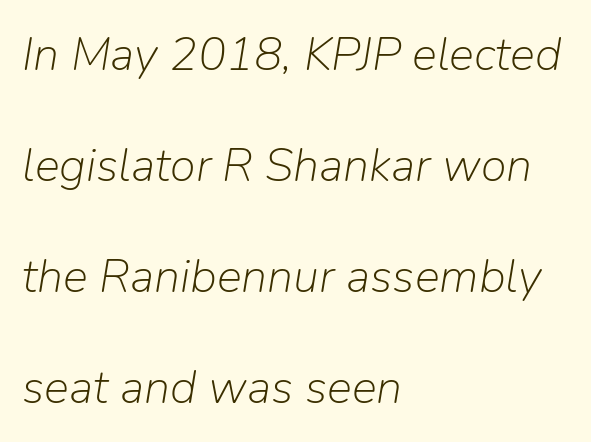
The image shows 47 px light type, italic (leaning right); set left-aligned, loose line spacing (2.36x), normal letter spacing, not underlined; low stroke contrast and a medium x-height.
